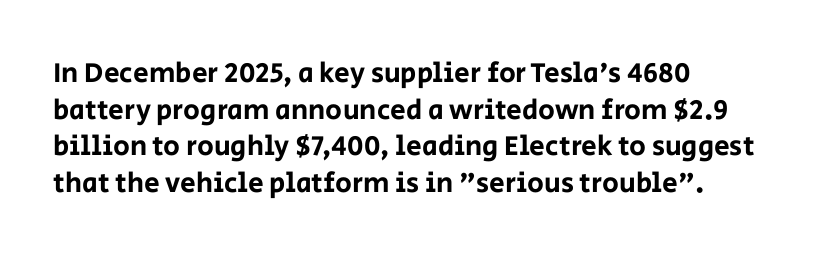
The image shows 28 px sans-serif type, upright; set left-aligned, normal line spacing (1.31x), normal letter spacing, not underlined; low stroke contrast and a large x-height.
